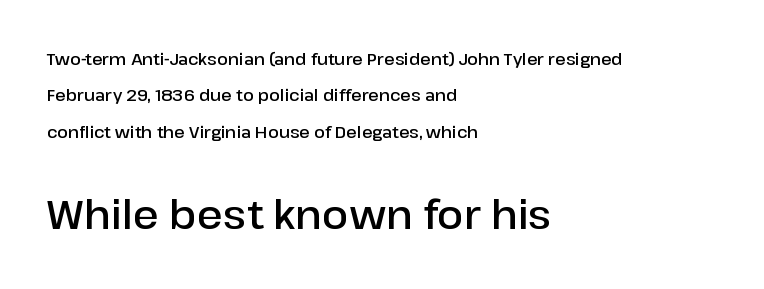
The image shows 39 px semibold sans-serif type, upright; set left-aligned, loose line spacing (2.27x), normal letter spacing, not underlined; the second (bottom) block is 2.44x larger; low stroke contrast and a medium x-height.
